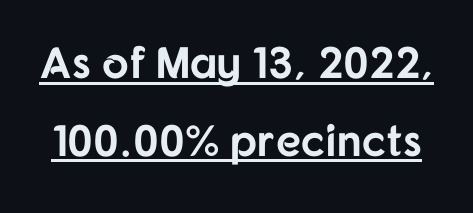
The image shows 44 px bold sans-serif type, upright; set line spacing 1.77x, normal letter spacing, underlined; low stroke contrast and a medium x-height.
